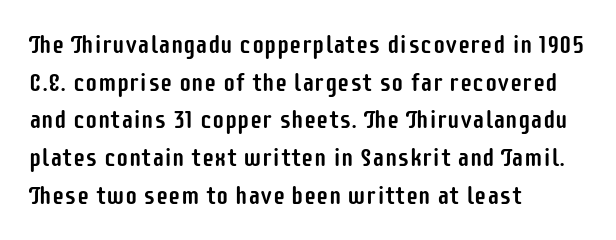
The image shows 25 px text type, upright; set left-aligned, normal line spacing (1.51x), normal letter spacing, not underlined.
